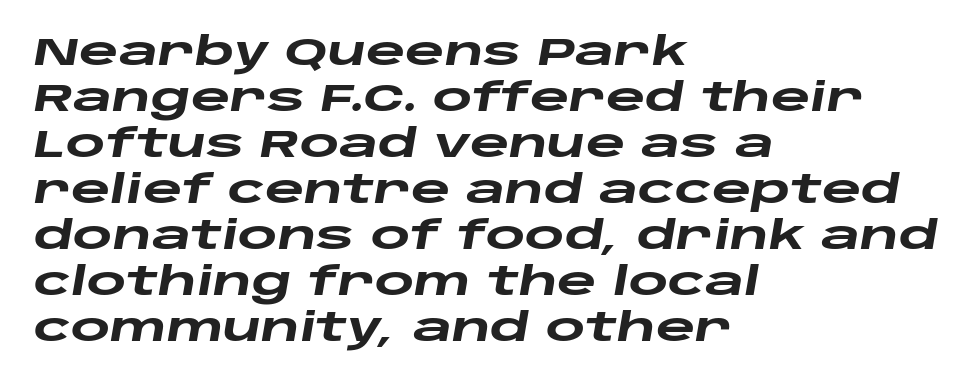
{"italic": "yes", "lean": "right", "slant_degrees": 10, "bold": "yes", "weight": "heavy", "width": "wide", "stroke_contrast": "low", "x_height": "large", "monospaced": "no", "underline": "no", "align": "left", "line_spacing_ratio": 1.21, "letter_spacing": "normal", "letter_spacing_em": 0.0, "glyph_px": 38}
